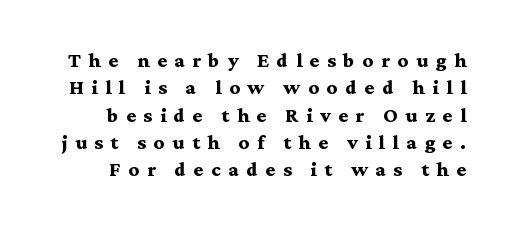
The image shows 26 px bold type, upright; set right-aligned, tight line spacing (1.05x), unusually wide letter spacing (+0.29 em), not underlined.
